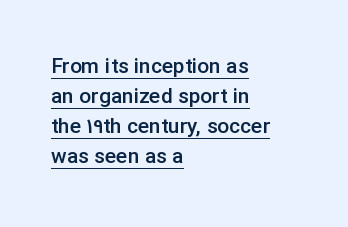
{"italic": "no", "bold": "semi", "underline": "yes", "align": "left", "line_spacing": "normal", "line_spacing_ratio": 1.43, "letter_spacing": "normal", "letter_spacing_em": 0.0, "glyph_px": 21}
